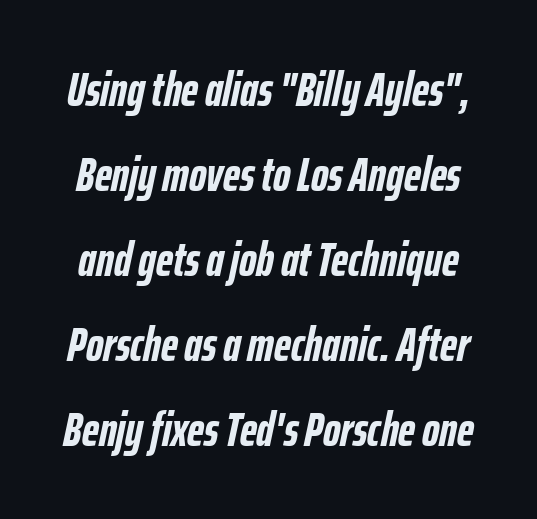
The image shows 48 px semibold, condensed type, italic (leaning right); set line spacing 1.77x, normal letter spacing, not underlined; low stroke contrast and a medium x-height.
